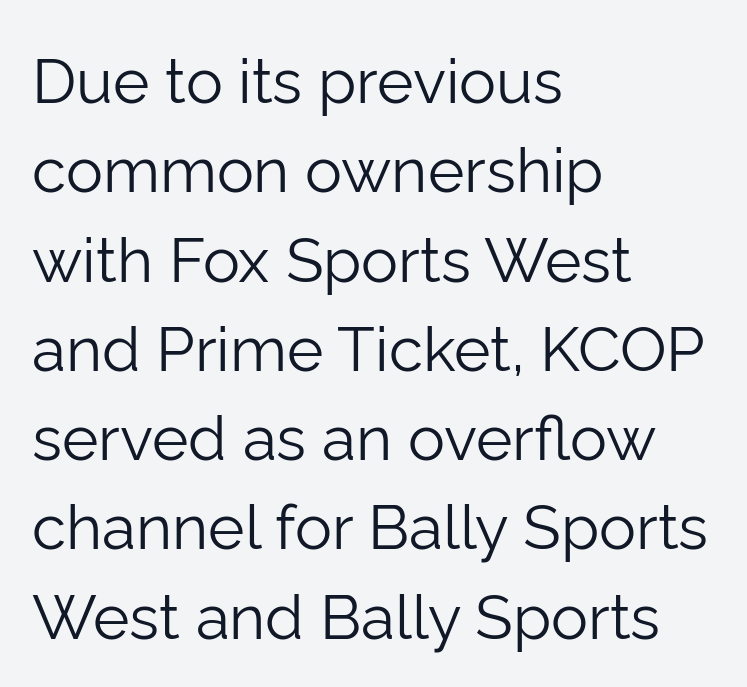
Q: Is the text bold? A: No.
Q: Is the text italic (slanted)? A: No, it is upright.
Q: Is the typeface a serif or a sans-serif typeface? A: Sans-serif.
Q: Is the text underlined? A: No.
Q: How is the paragraph aligned? A: Left-aligned.
Q: Is the spacing between letters normal or unusually wide? A: Normal.
Q: Is the spacing between lines tight, normal or loose? A: Normal.
Q: Width (condensed, normal, or wide)? A: Normal.
Q: Stroke contrast? A: Low.
Q: x-height? A: Medium.
Q: Monospaced? A: No.
